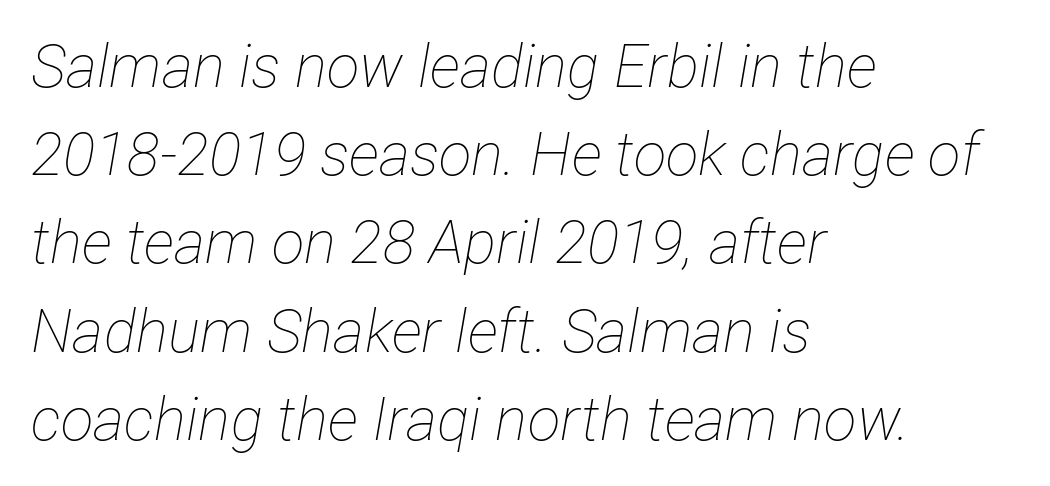
Visually the block forms a straight wall on the left and a jagged coastline on the right. The font is comparable to plain body text, perhaps lighter. Line spacing here is normal. Varying glyph widths throughout — classic text-font behaviour. The letters sit at their default tracking, neither squeezed nor spread. Every character sits at an angle, as italics do.
